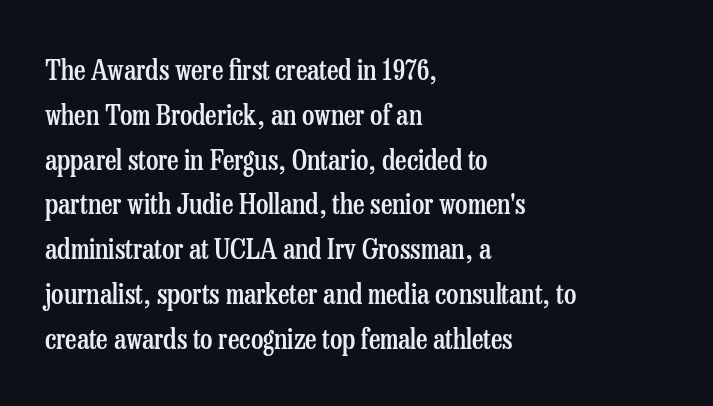
The image shows 28 px semibold, condensed serif type, upright; set left-aligned, normal line spacing (1.6x), normal letter spacing, not underlined; low stroke contrast and a medium x-height.
